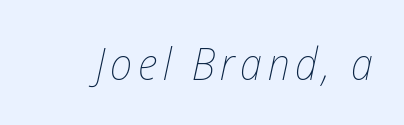
{"italic": "yes", "lean": "right", "slant_degrees": 12, "bold": "no", "weight": "thin", "width": "condensed", "stroke_contrast": "low", "x_height": "medium", "monospaced": "no", "underline": "no", "glyph_px": 45}
